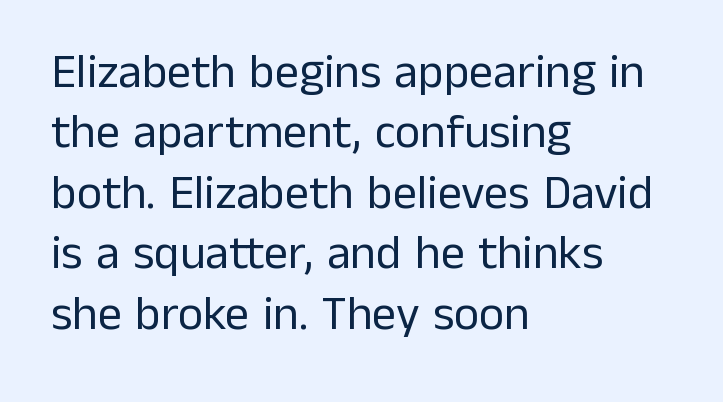
A clean baseline with only descenders dipping below it. You could not count columns in this text — the font is proportionally spaced. This rendering uses left alignment, leaving the right contour irregular. Words appear dense and cohesive because spacing is normal. The designer went with a sans here, leaving each stem footless. Weight: regular or lighter.
